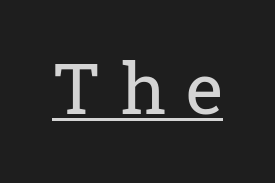
Q: Is the text bold? A: No.
Q: Is the text italic (slanted)? A: No, it is upright.
Q: Is the typeface a serif or a sans-serif typeface? A: Serif.
Q: Is the text underlined? A: Yes.
Q: Is the spacing between letters normal or unusually wide? A: Unusually wide.
Q: Width (condensed, normal, or wide)? A: Normal.
Q: Stroke contrast? A: Low.
Q: x-height? A: Medium.
Q: Monospaced? A: No.
